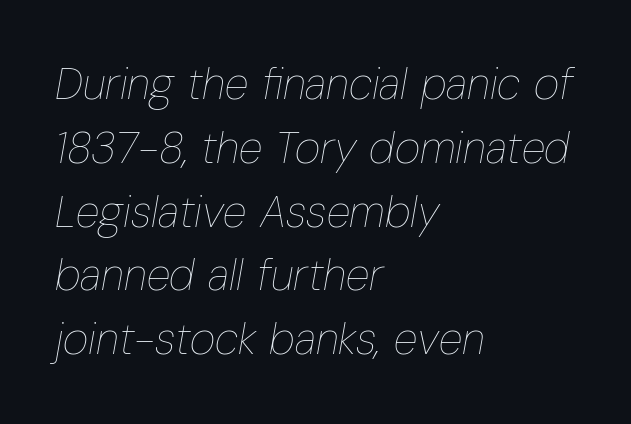
{"italic": "yes", "lean": "right", "slant_degrees": 10, "bold": "no", "weight": "thin", "width": "condensed", "stroke_contrast": "low", "x_height": "medium", "monospaced": "no", "underline": "no", "align": "left", "line_spacing": "normal", "line_spacing_ratio": 1.45, "letter_spacing": "normal", "letter_spacing_em": 0.0, "glyph_px": 44}
